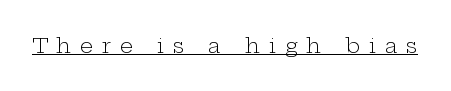
Q: Is the text bold? A: No.
Q: Is the text italic (slanted)? A: No, it is upright.
Q: Is the text underlined? A: Yes.
Q: Is the spacing between letters normal or unusually wide? A: Unusually wide.
